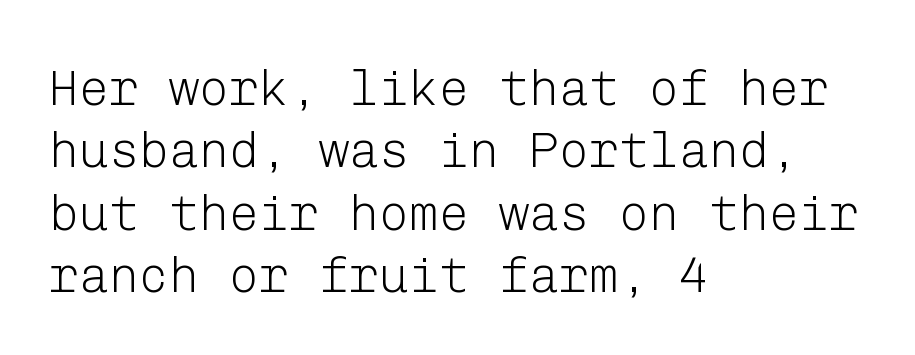
The image shows 50 px light sans-serif type, upright; set left-aligned, normal line spacing (1.25x), normal letter spacing, not underlined; low stroke contrast and a medium x-height.
